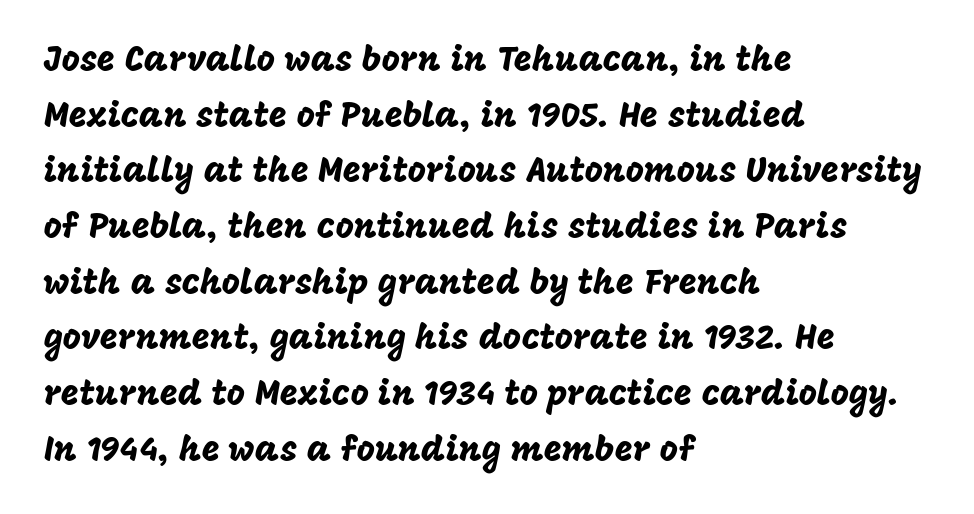
The image shows 35 px sans-serif type; set left-aligned, normal line spacing (1.59x), normal letter spacing, not underlined; low stroke contrast and a large x-height.
